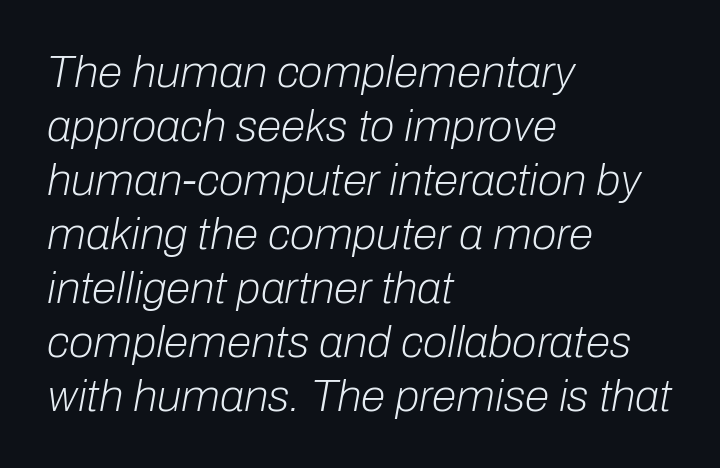
Beneath every word, the page is bare. These lines are rendered in a variable-pitch font. The letters are slanted; this is an italic face. The letterforms sit shoulder to shoulder at normal distance.
